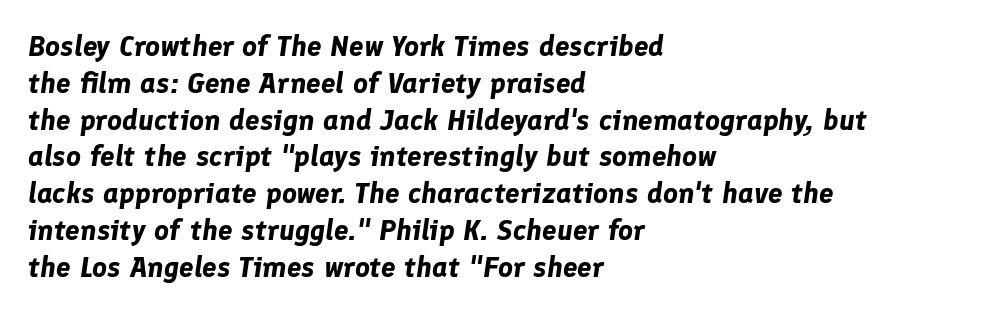
Q: Is the text bold? A: Yes.
Q: Is the text italic (slanted)? A: Yes, it leans right by about 8 degrees.
Q: Is the text underlined? A: No.
Q: How is the paragraph aligned? A: Left-aligned.
Q: Is the spacing between letters normal or unusually wide? A: Normal.
Q: Is the spacing between lines tight, normal or loose? A: Normal.
Q: Width (condensed, normal, or wide)? A: Normal.
Q: Stroke contrast? A: Low.
Q: x-height? A: Medium.
Q: Monospaced? A: No.
